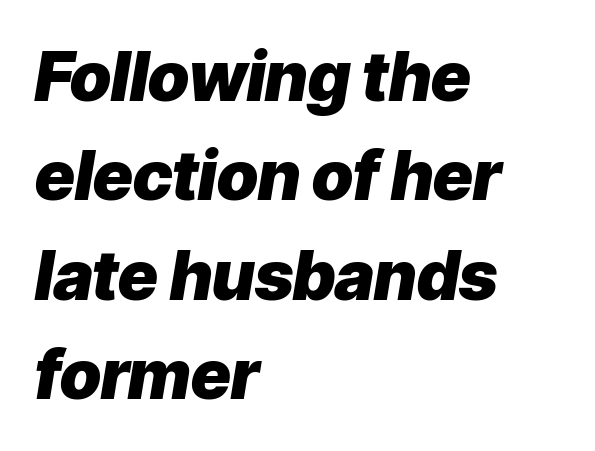
The horizontal fit of the characters is conventional and even. Is there much room between lines? A standard amount, neither cramped nor airy. This is heavy type, rendered in bold. The passage shown leans; its letterforms are oblique. Just letters on the line, the space beneath them empty.
